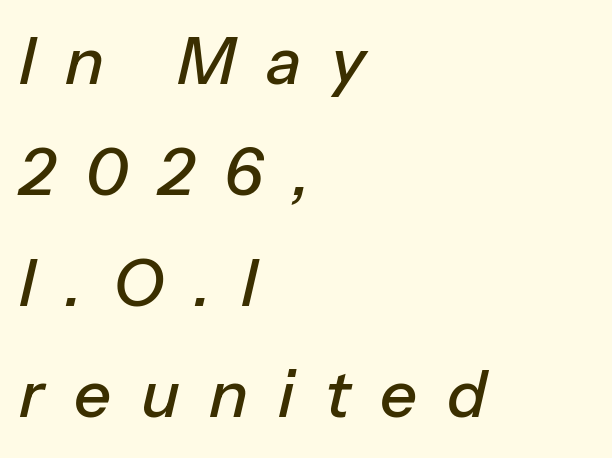
Q: Is the text italic (slanted)? A: Yes, it leans right by about 13 degrees.
Q: Is the text underlined? A: No.
Q: How is the paragraph aligned? A: Left-aligned.
Q: Is the spacing between letters normal or unusually wide? A: Unusually wide.
Q: Width (condensed, normal, or wide)? A: Normal.
Q: Stroke contrast? A: Low.
Q: x-height? A: Medium.
Q: Monospaced? A: No.
